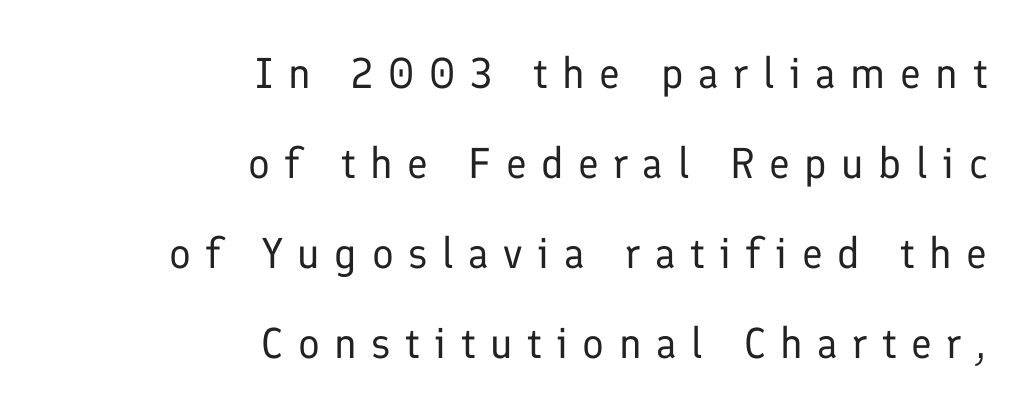
Q: Is the text bold? A: No.
Q: Is the text italic (slanted)? A: No, it is upright.
Q: Is the typeface a serif or a sans-serif typeface? A: Sans-serif.
Q: Is the text underlined? A: No.
Q: How is the paragraph aligned? A: Right-aligned.
Q: Is the spacing between letters normal or unusually wide? A: Unusually wide.
Q: Is the spacing between lines tight, normal or loose? A: Loose.
Q: Width (condensed, normal, or wide)? A: Normal.
Q: Stroke contrast? A: Low.
Q: x-height? A: Medium.
Q: Monospaced? A: No.
